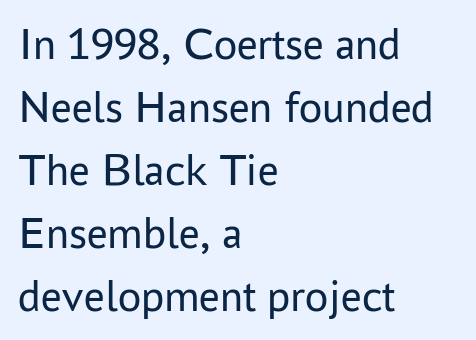
The image shows 46 px regular-weight sans-serif type, upright; set left-aligned, normal line spacing (1.37x), normal letter spacing, not underlined; low stroke contrast and a medium x-height.
